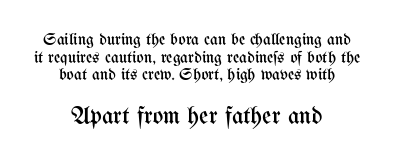
{"italic": "no", "bold": "no", "underline": "no", "align": "center", "line_spacing": "tight", "line_spacing_ratio": 1.03, "letter_spacing": "normal", "letter_spacing_em": 0.0, "larger_block": "second", "size_ratio": 1.47, "glyph_px": 25}
